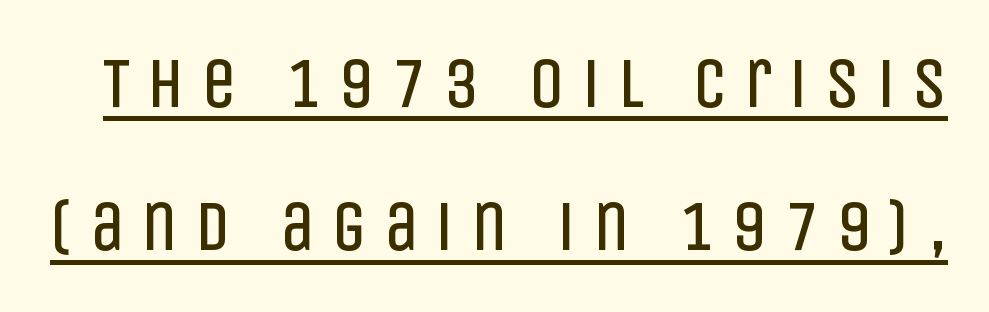
{"serif": "no", "italic": "no", "bold": "no", "weight": "regular", "width": "condensed", "stroke_contrast": "low", "x_height": "large", "monospaced": "no", "underline": "yes", "line_spacing": "loose", "line_spacing_ratio": 2.05, "letter_spacing": "wide", "letter_spacing_em": 0.24, "glyph_px": 70}
